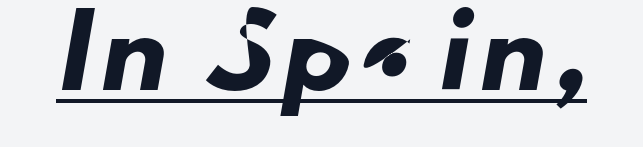
The image shows 66 px sans-serif type; set underlined; low stroke contrast and a small x-height.
